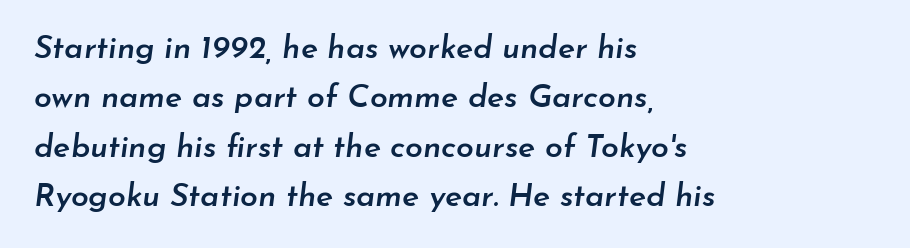
The image shows 32 px semibold type, italic (leaning right); set left-aligned, normal line spacing (1.54x), normal letter spacing, not underlined; low stroke contrast and a small x-height.
